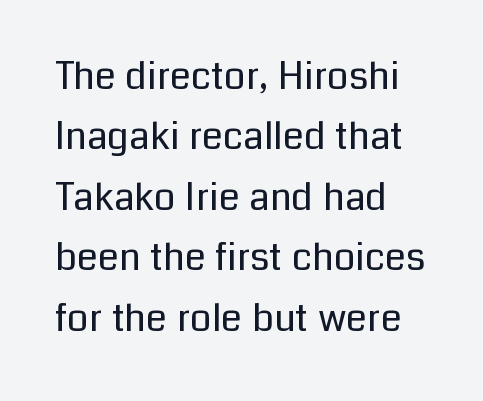
A typesetter would call this proportional, since set widths differ per character. Serif or sans? Sans — the stroke terminals are bare. Visually the block forms a straight wall on the left and a jagged coastline on the right. Honestly, there is no underline to notice here at all. The specimen reads as upright at a glance.
